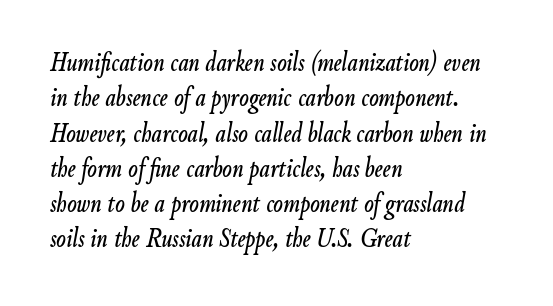
{"italic": "yes", "lean": "right", "slant_degrees": 9, "width": "condensed", "stroke_contrast": "low", "x_height": "small", "monospaced": "no", "underline": "no", "align": "left", "line_spacing": "normal", "line_spacing_ratio": 1.26, "letter_spacing": "normal", "letter_spacing_em": 0.0, "glyph_px": 28}
